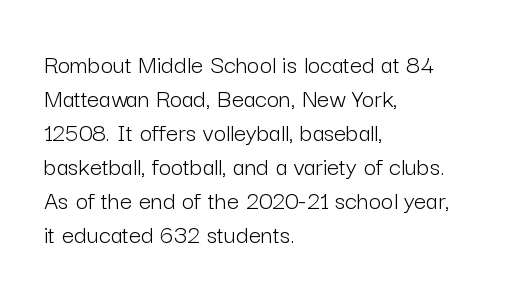
The image shows 27 px text type, upright; set left-aligned, normal line spacing (1.26x), normal letter spacing, not underlined.
